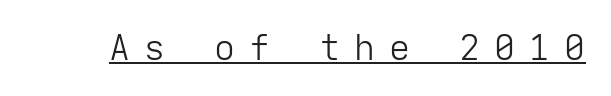
The image shows 35 px light sans-serif type, upright, monospaced; set unusually wide letter spacing (+0.4 em), underlined; low stroke contrast and a medium x-height.
